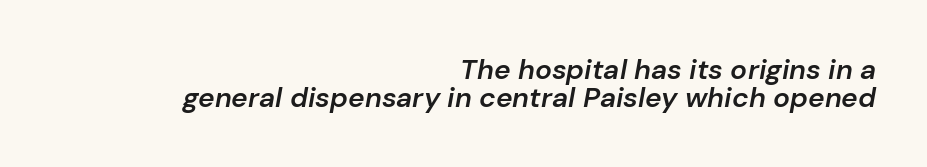
Line spacing here is tight. Between one letter and the next there's only the usual sliver of space. Looks like regular typesetting: each glyph gets only the width it needs. Notice how the stems are inclined rather than vertical — that's the hallmark of italics. Horizontal alignment here is rightward, an uncommon choice for prose. Beneath every word, the page is bare.
